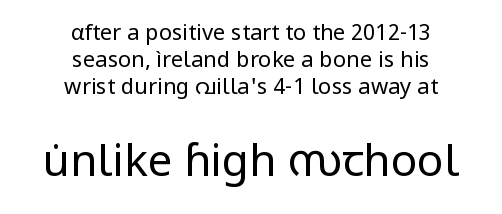
{"serif": "no", "italic": "no", "bold": "no", "weight": "regular", "width": "normal", "stroke_contrast": "low", "x_height": "medium", "monospaced": "no", "underline": "no", "align": "center", "line_spacing_ratio": 1.23, "letter_spacing": "normal", "letter_spacing_em": 0.0, "larger_block": "second", "size_ratio": 2.0, "glyph_px": 44}
